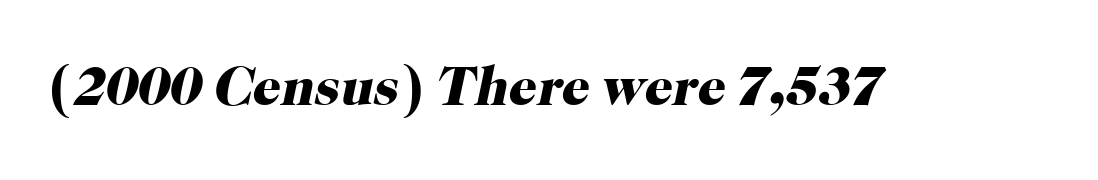
The image shows 55 px heavy serif type, italic (leaning right); set normal letter spacing, not underlined; high stroke contrast and a medium x-height.
